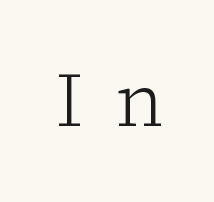
The passage shown is typed in a proportional face where columns would drift. Unlike italic type, these characters show no tilt at all. Weight: not bold — regular or lighter. Just letters on the line, the space beneath them empty. Here the glyphs are tracked loosely, breaking word shapes into spaced letters. Is this a sans? No — the strokes have serifs.
